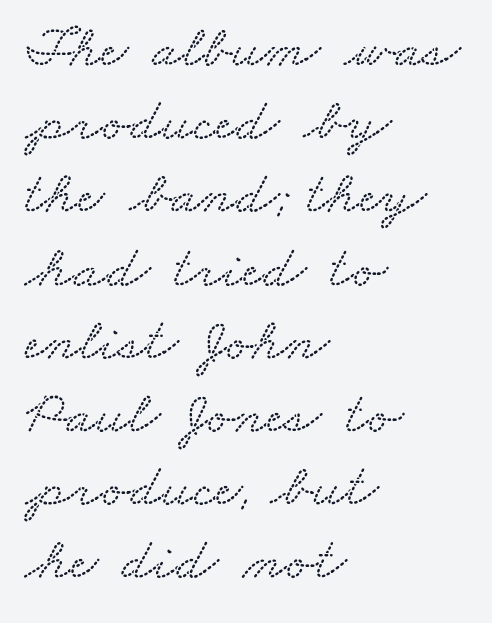
You could not count columns in this text — the font is proportionally spaced. The strip under each line holds only bare page. These lines stack with their left ends in a neat column. The face used here is rendered with its standard letterfit. You can tell from the footed stems that serif type was used.
